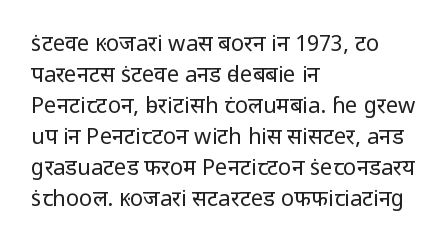
{"italic": "no", "bold": "no", "underline": "no", "align": "left", "line_spacing": "normal", "line_spacing_ratio": 1.41, "letter_spacing": "normal", "letter_spacing_em": 0.0, "glyph_px": 22}
